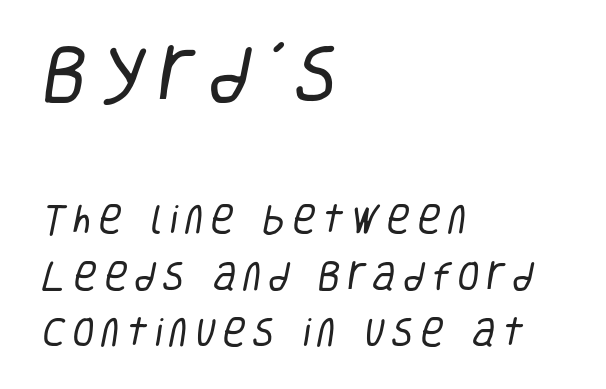
The image shows 63 px regular-weight, condensed sans-serif type; set left-aligned, line spacing 1.76x, unusually wide letter spacing (+0.22 em), not underlined; the first (top) block is 1.97x larger; low stroke contrast and a large x-height.
